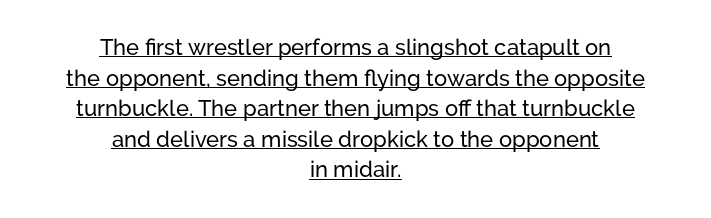
{"italic": "no", "underline": "yes", "align": "center", "line_spacing": "normal", "line_spacing_ratio": 1.39, "letter_spacing": "normal", "letter_spacing_em": 0.0, "glyph_px": 22}
